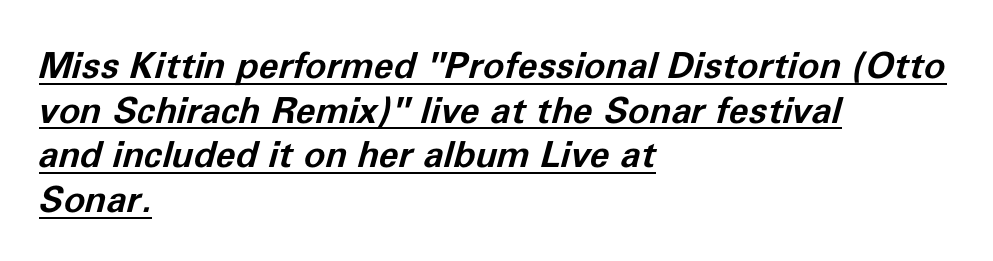
{"italic": "yes", "lean": "right", "slant_degrees": 11, "bold": "yes", "weight": "bold", "width": "normal", "stroke_contrast": "low", "x_height": "medium", "monospaced": "no", "underline": "yes", "align": "left", "line_spacing_ratio": 1.24, "letter_spacing": "normal", "letter_spacing_em": 0.0, "glyph_px": 36}
